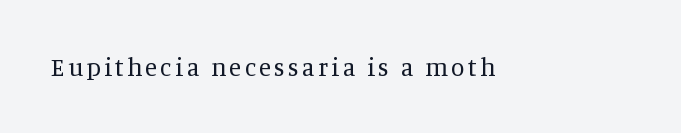
The image shows 25 px text type, upright; set not underlined.
